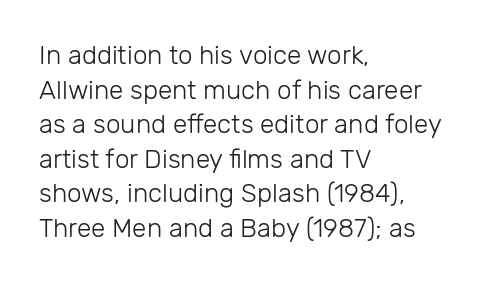
No chunkiness to these letters — they're not bold. A classic flush-left, rag-right setting is used for this passage. One glance says typical: line gaps are just what's usual. The letters sit at their default tracking, neither squeezed nor spread.
